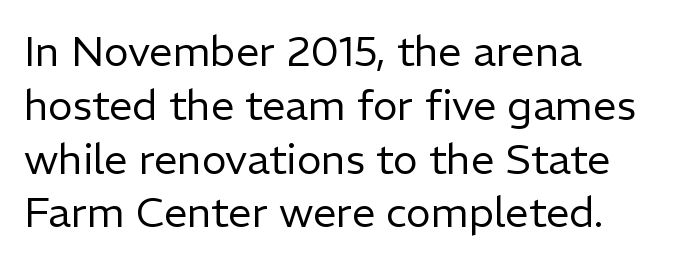
The image shows 42 px regular-weight sans-serif type, upright; set left-aligned, normal line spacing (1.28x), normal letter spacing, not underlined; low stroke contrast and a medium x-height.
